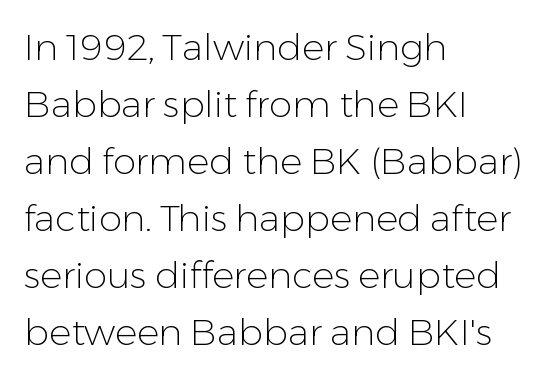
Q: Is the text bold? A: No.
Q: Is the text italic (slanted)? A: No, it is upright.
Q: Is the typeface a serif or a sans-serif typeface? A: Sans-serif.
Q: Is the text underlined? A: No.
Q: How is the paragraph aligned? A: Left-aligned.
Q: Is the spacing between letters normal or unusually wide? A: Normal.
Q: Is the spacing between lines tight, normal or loose? A: Normal.
Q: Width (condensed, normal, or wide)? A: Normal.
Q: Stroke contrast? A: Low.
Q: x-height? A: Medium.
Q: Monospaced? A: No.
